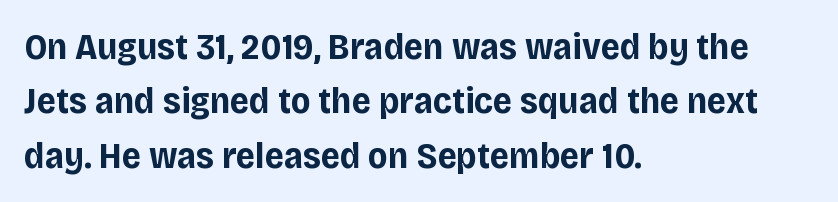
The space directly below the letters is spotless. Italic? Not at all — the glyphs are vertical. The gaps between neighbouring characters are ordinary and unremarkable. Typographically, this falls in the sans-serif category.
